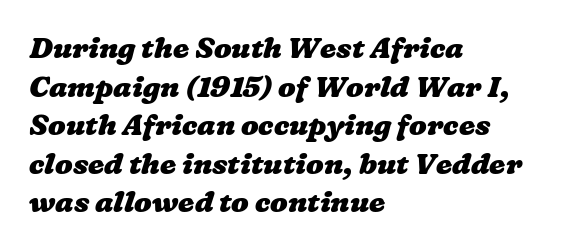
The image shows 29 px heavy, wide type; set left-aligned, normal line spacing (1.33x), normal letter spacing, not underlined; low stroke contrast and a medium x-height.
